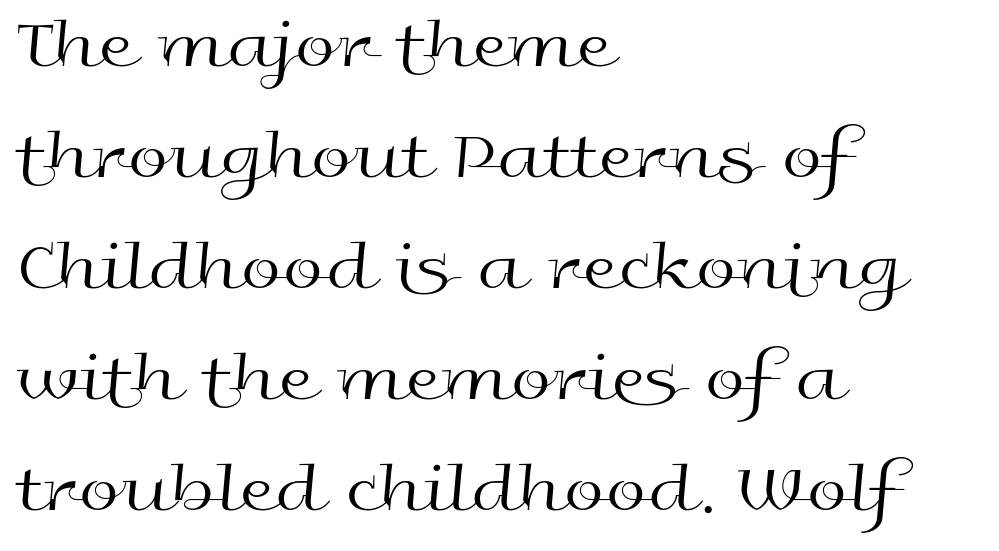
The image shows 72 px regular-weight, wide sans-serif type, upright; set left-aligned, normal line spacing (1.54x), normal letter spacing, not underlined; a medium x-height.
